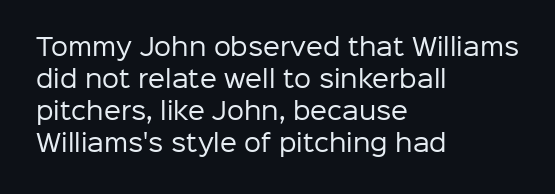
{"italic": "no", "bold": "no", "underline": "no", "align": "left", "line_spacing": "normal", "line_spacing_ratio": 1.34, "letter_spacing": "normal", "letter_spacing_em": 0.0, "glyph_px": 24}
